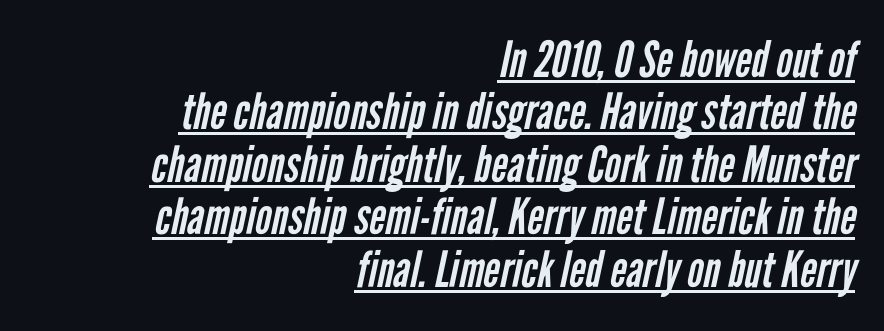
Q: Is the text bold? A: No.
Q: Is the typeface a serif or a sans-serif typeface? A: Sans-serif.
Q: Is the text underlined? A: Yes.
Q: How is the paragraph aligned? A: Right-aligned.
Q: Is the spacing between letters normal or unusually wide? A: Normal.
Q: Is the spacing between lines tight, normal or loose? A: Tight.
Q: Width (condensed, normal, or wide)? A: Condensed.
Q: Stroke contrast? A: Low.
Q: x-height? A: Medium.
Q: Monospaced? A: No.
